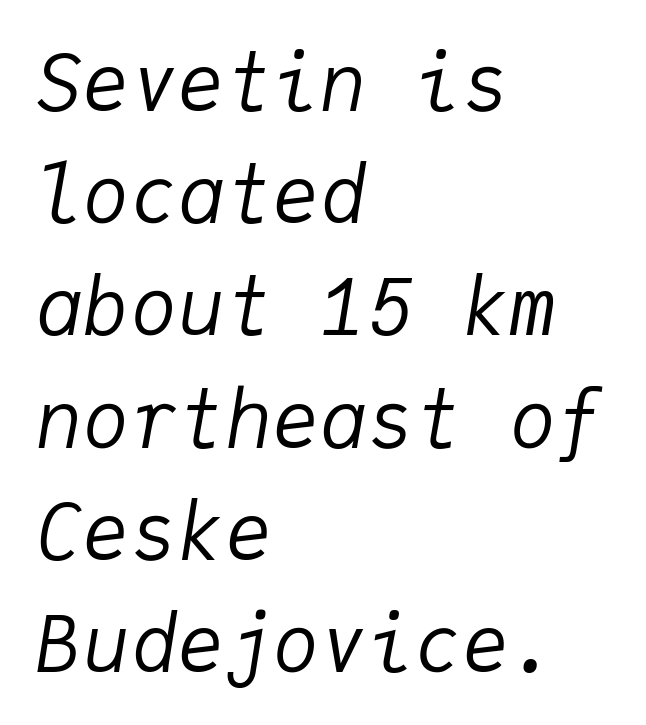
{"italic": "yes", "lean": "right", "slant_degrees": 9, "bold": "no", "weight": "regular", "width": "normal", "stroke_contrast": "low", "x_height": "medium", "monospaced": "yes", "underline": "no", "align": "left", "line_spacing": "normal", "line_spacing_ratio": 1.42, "letter_spacing": "normal", "letter_spacing_em": 0.0, "glyph_px": 79}
